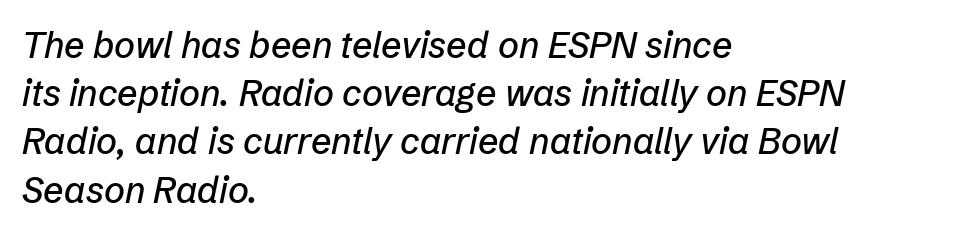
Nobody drew a line under any word here. The rendering keeps characters at their native spacing. Character widths vary here, with narrow letters taking less room than wide ones. Caption: multi-line text, flush left, ragged right.
